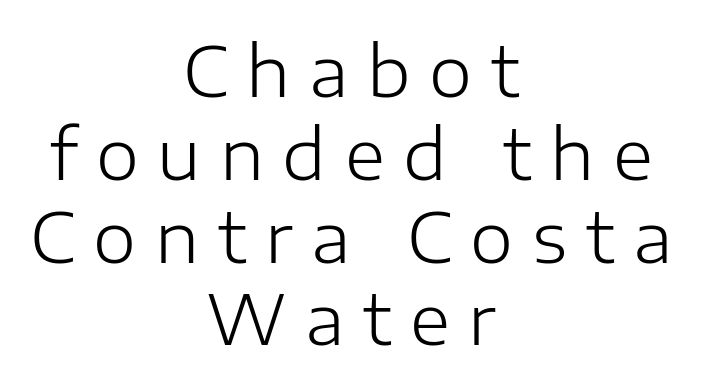
The image shows 69 px light sans-serif type, upright; set centered, line spacing 1.2x, unusually wide letter spacing (+0.27 em), not underlined; low stroke contrast and a medium x-height.
